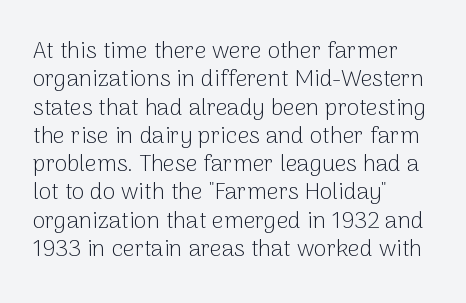
Nobody touched the tracking dial on this one. Visually the block forms a straight wall on the left and a jagged coastline on the right. Posture: upright roman. Beneath every word, the page is bare.
